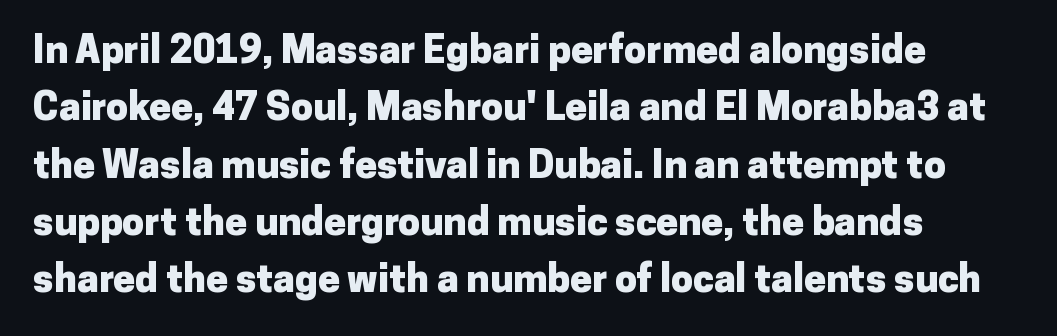
The passage shown is typed in a proportional face where columns would drift. Do the letters lean? They stand straight. Check under the words: just untouched page. No feet cap the strokes, marking this as sans-serif type. Where is the straight margin? On the left. Default kerning and tracking; the words read as compact shapes.
